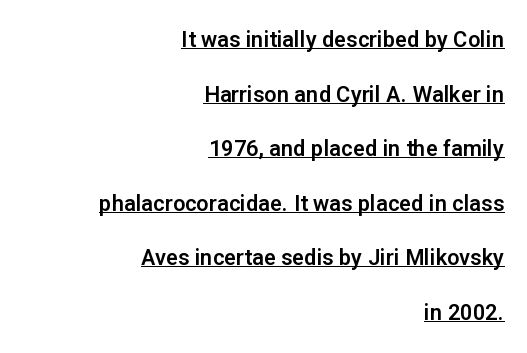
{"italic": "no", "underline": "yes", "align": "right", "line_spacing": "loose", "line_spacing_ratio": 2.48, "letter_spacing": "normal", "letter_spacing_em": 0.0, "glyph_px": 22}
